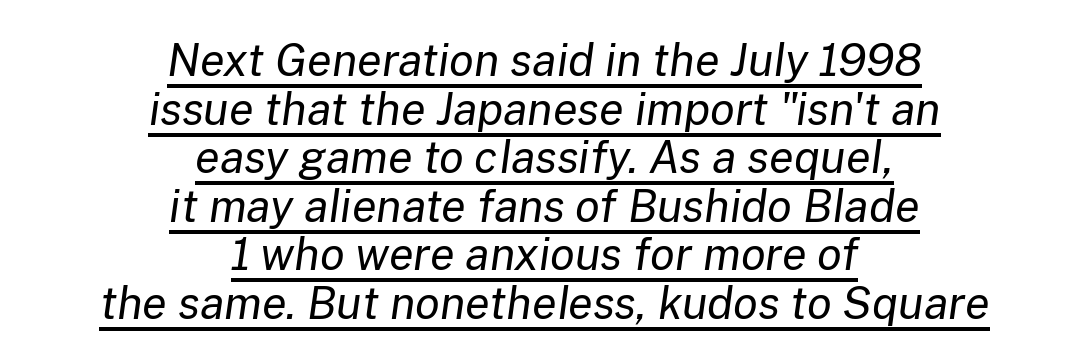
{"italic": "yes", "lean": "right", "slant_degrees": 8, "bold": "no", "weight": "regular", "width": "normal", "stroke_contrast": "low", "x_height": "medium", "monospaced": "no", "underline": "yes", "align": "center", "line_spacing": "tight", "line_spacing_ratio": 1.08, "letter_spacing": "normal", "letter_spacing_em": 0.0, "glyph_px": 45}
